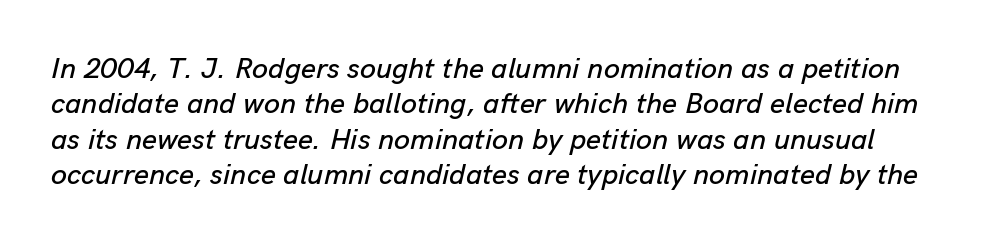
{"italic": "yes", "lean": "right", "slant_degrees": 13, "width": "normal", "stroke_contrast": "low", "x_height": "medium", "monospaced": "no", "underline": "no", "line_spacing_ratio": 1.22, "letter_spacing": "normal", "letter_spacing_em": 0.0, "glyph_px": 29}
